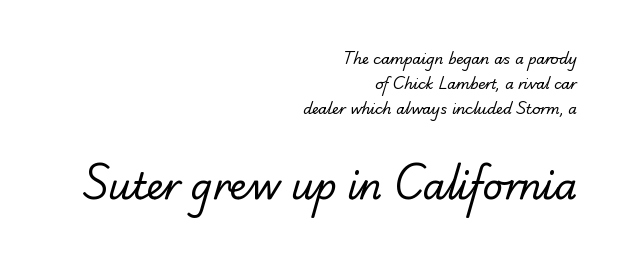
Is the letter spacing exaggerated? No — it looks like the ordinary default. The compositor pushed each line to the right boundary. Letters rest on an invisible, unmarked baseline. The cut favours lightness, reaching ordinary text weight at its darkest.
